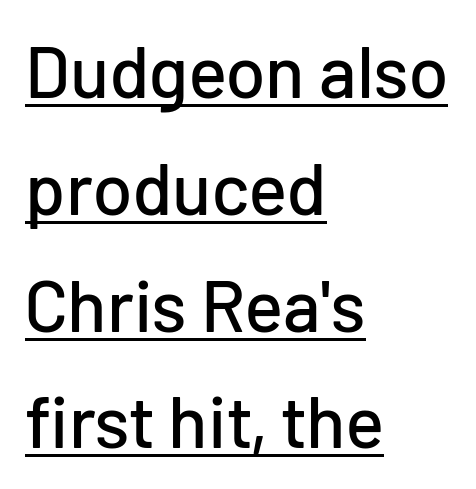
The lines in this sample share a left origin and differ only in where they stop. A roman cut, with each character standing at attention. You can see a thin bar hugging the bottom of the glyphs. Interline gaps are of average width in this sample. A typesetter would call this zero additional tracking.
